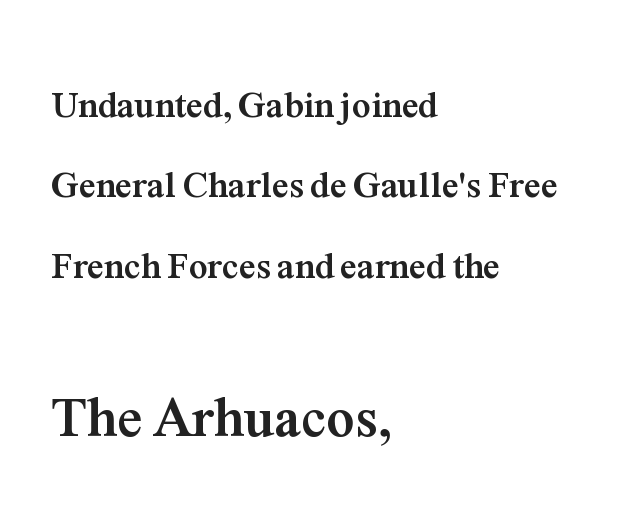
In terms of letterform style, serifs are clearly present. The rendering enlarges the type as you move from the upper chunk to the lower. Rows of type keep a wide berth in the vertical direction. A typesetter would mark this as roman, not italic. Students, note that the glyphs here touch the page at normal intervals.
